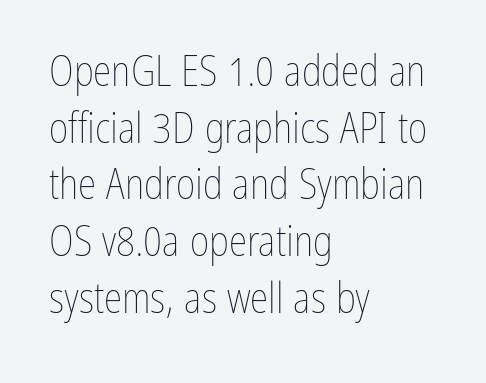
{"italic": "no", "bold": "no", "weight": "thin", "width": "condensed", "stroke_contrast": "low", "x_height": "medium", "monospaced": "no", "underline": "no", "align": "left", "line_spacing": "normal", "line_spacing_ratio": 1.35, "letter_spacing": "normal", "letter_spacing_em": 0.0, "glyph_px": 42}
